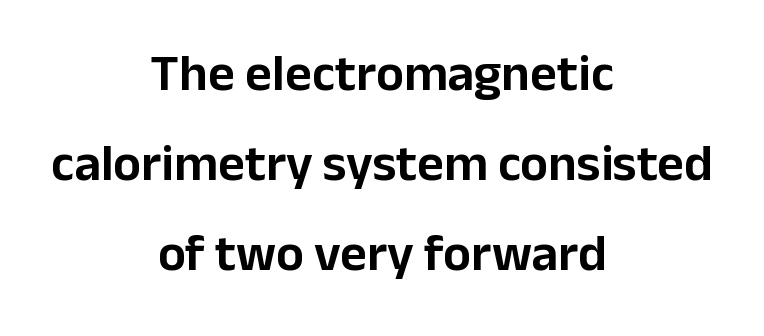
The image shows 52 px sans-serif type, upright; set centered, line spacing 1.73x, normal letter spacing, not underlined; low stroke contrast and a medium x-height.
